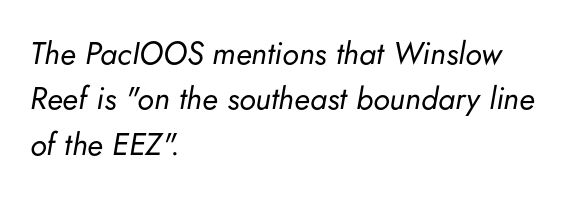
The image shows 31 px regular-weight type, italic (leaning right); set left-aligned, normal line spacing (1.46x), normal letter spacing, not underlined; low stroke contrast and a small x-height.
